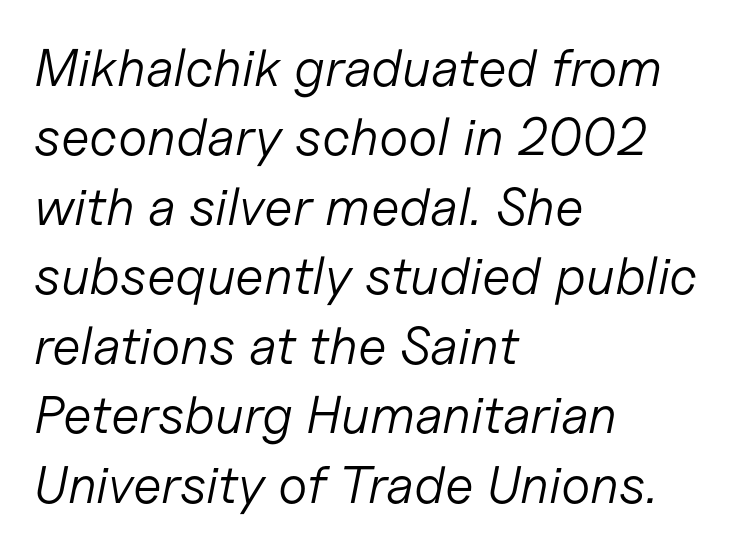
The image shows 53 px light type, italic (leaning right); set left-aligned, normal line spacing (1.31x), normal letter spacing, not underlined; low stroke contrast and a medium x-height.
